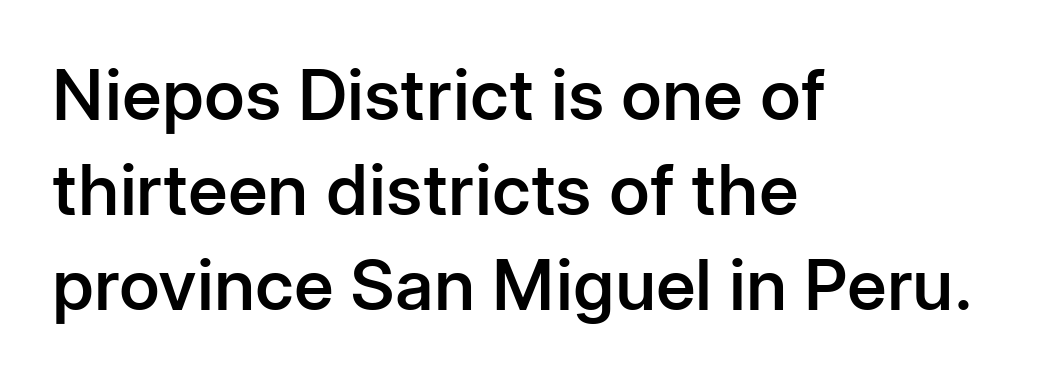
Typographic density is moderately raised because the face is semibold. The passage shown stacks its lines at a standard gap. Descenders are the only things crossing below the line. This sample has the flowing, uneven cadence of proportional lettering.
